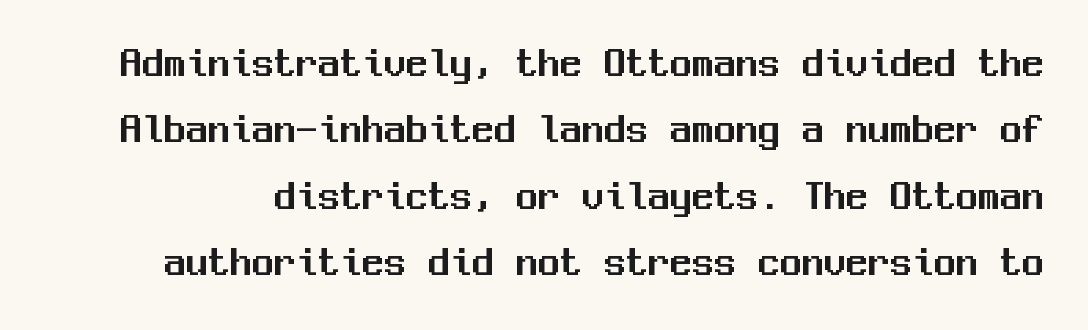
{"serif": "no", "italic": "no", "width": "normal", "stroke_contrast": "medium", "x_height": "medium", "monospaced": "yes", "underline": "no", "line_spacing": "normal", "line_spacing_ratio": 1.51, "letter_spacing": "normal", "letter_spacing_em": 0.0, "glyph_px": 44}
